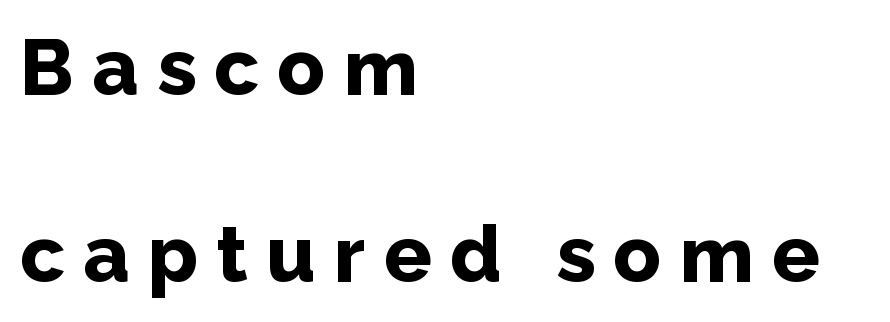
Does the lettering tilt? It doesn't — this is upright. Notice the wide empty band between every row — that's loose leading. Each glyph is drawn with heavy, bold strokes. The string is rendered with underlining switched off. A typesetter would call this proportional, since set widths differ per character. This rendering uses left alignment, leaving the right contour irregular.
